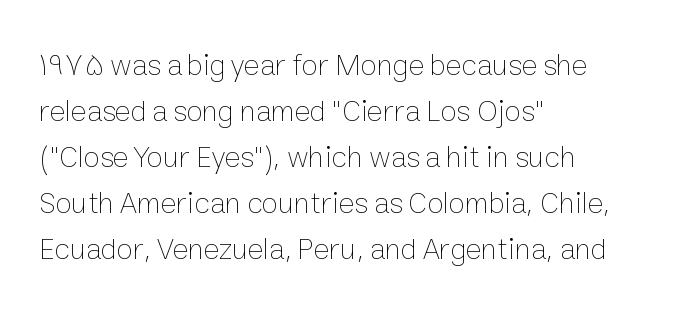
Q: Is the text bold? A: No.
Q: Is the text italic (slanted)? A: No, it is upright.
Q: Is the text underlined? A: No.
Q: How is the paragraph aligned? A: Left-aligned.
Q: Is the spacing between letters normal or unusually wide? A: Normal.
Q: Is the spacing between lines tight, normal or loose? A: Normal.
Q: Width (condensed, normal, or wide)? A: Normal.
Q: Stroke contrast? A: Low.
Q: x-height? A: Medium.
Q: Monospaced? A: No.
